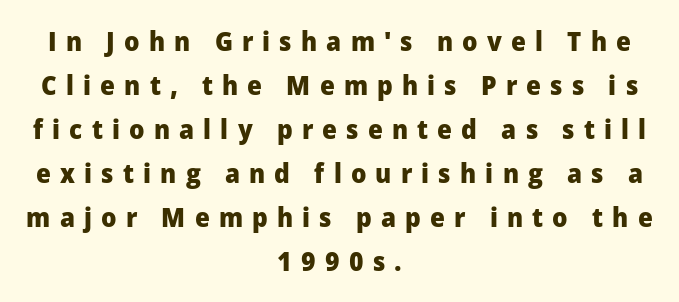
The strokes are fattened all the way to bold. Bare-footed words on every line. Words appear elongated and porous because spacing is wide. The lettering stays uniformly vertical, giving the passage a roman look. Rows of type keep a routine distance in the vertical direction. This sample is center-justified, so both line endings float freely.
